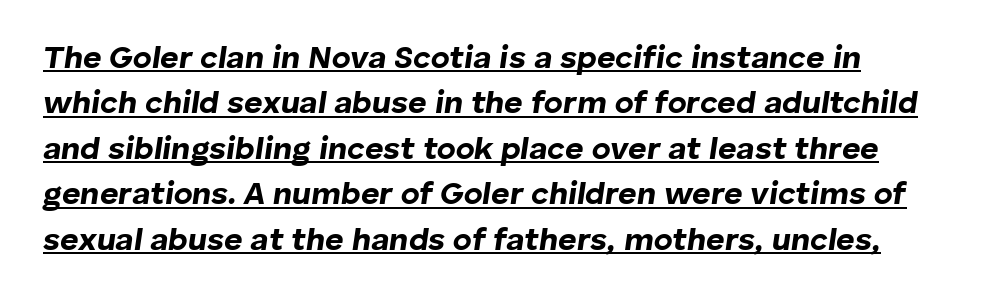
{"italic": "yes", "lean": "right", "slant_degrees": 8, "bold": "yes", "weight": "bold", "width": "normal", "stroke_contrast": "low", "x_height": "medium", "monospaced": "no", "underline": "yes", "line_spacing": "normal", "line_spacing_ratio": 1.42, "letter_spacing": "normal", "letter_spacing_em": 0.0, "glyph_px": 32}
